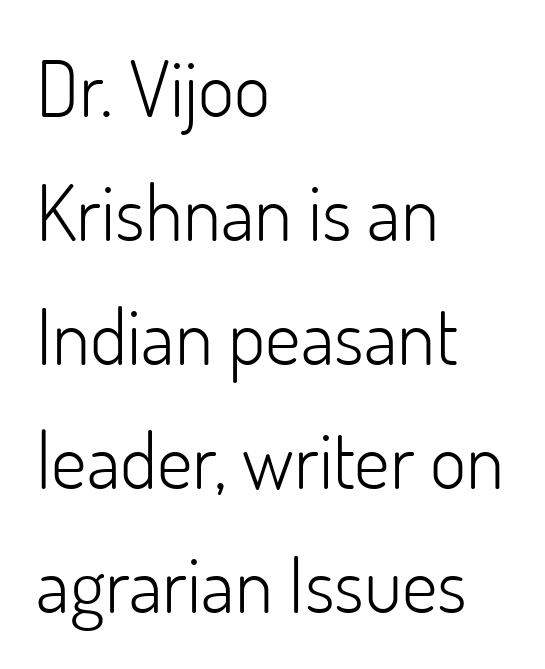
Q: Is the text bold? A: No.
Q: Is the text italic (slanted)? A: No, it is upright.
Q: Is the typeface a serif or a sans-serif typeface? A: Sans-serif.
Q: Is the text underlined? A: No.
Q: How is the paragraph aligned? A: Left-aligned.
Q: Is the spacing between letters normal or unusually wide? A: Normal.
Q: Is the spacing between lines tight, normal or loose? A: Normal.
Q: Width (condensed, normal, or wide)? A: Normal.
Q: Stroke contrast? A: Low.
Q: x-height? A: Small.
Q: Monospaced? A: No.
